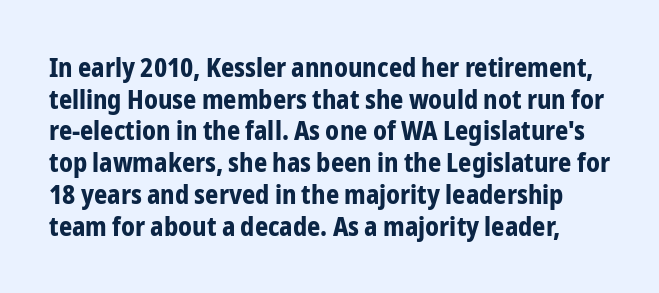
The image shows 26 px bold type, upright; set line spacing 1.22x, normal letter spacing, not underlined.
